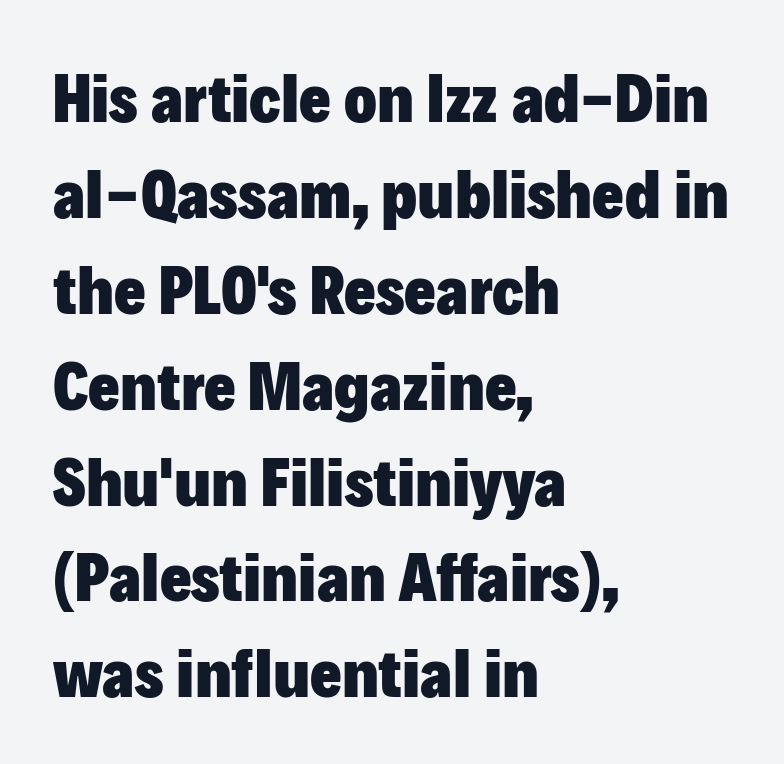
The image shows 68 px heavy sans-serif type, upright; set left-aligned, normal line spacing (1.41x), normal letter spacing, not underlined; low stroke contrast and a medium x-height.
